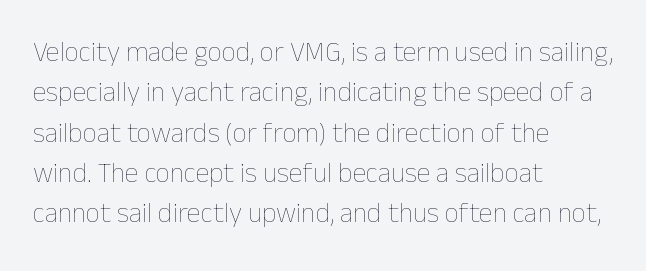
The image shows 28 px thin type, upright; set left-aligned, normal line spacing (1.44x), normal letter spacing, not underlined; low stroke contrast and a medium x-height.
